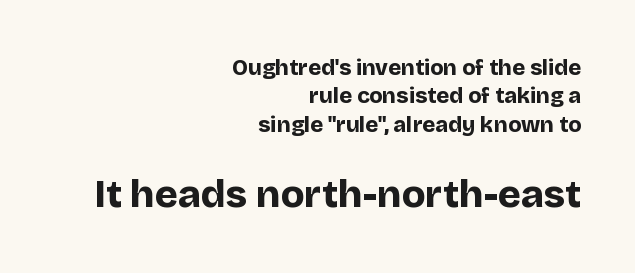
Ascenders rise straight up at ninety degrees. Plain, unruled lines of type. The rendering uses natural spacing where letterforms have individual widths. Typeset ragged left — the right edge is the straight one. Vertical spacing — default.
